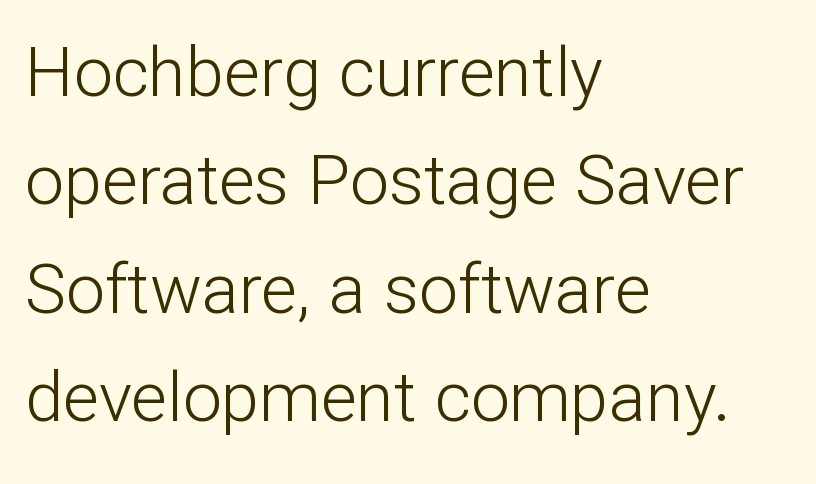
{"serif": "no", "italic": "no", "bold": "no", "weight": "light", "width": "normal", "stroke_contrast": "low", "x_height": "medium", "monospaced": "no", "underline": "no", "align": "left", "line_spacing": "normal", "line_spacing_ratio": 1.57, "letter_spacing": "normal", "letter_spacing_em": 0.0, "glyph_px": 69}
